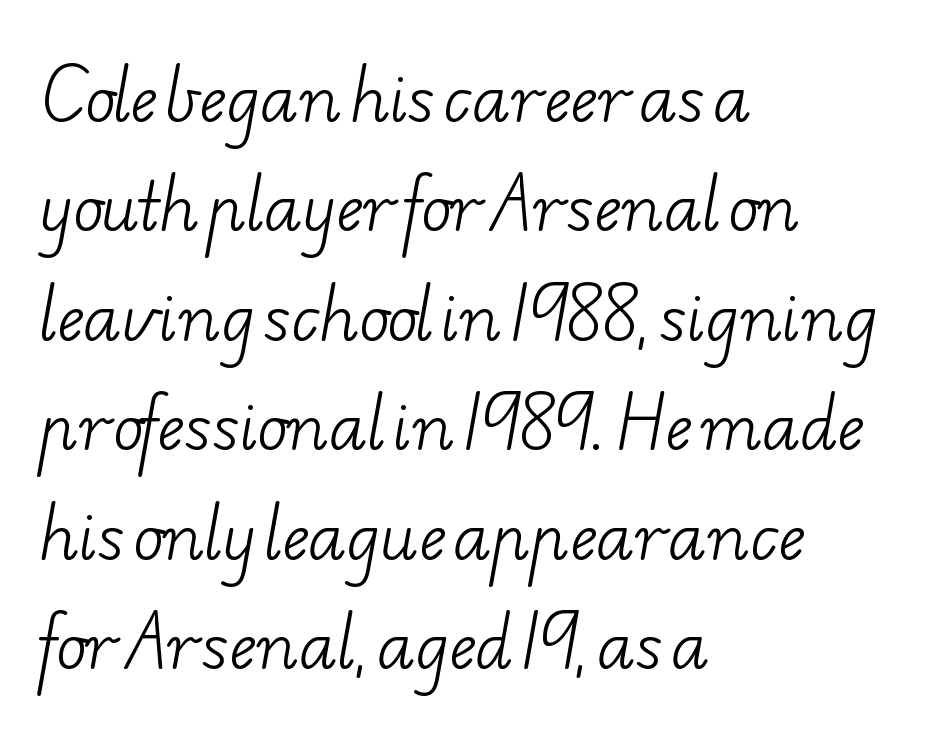
{"serif": "yes", "bold": "no", "weight": "light", "width": "wide", "stroke_contrast": "low", "x_height": "small", "monospaced": "no", "underline": "no", "align": "left", "line_spacing_ratio": 1.71, "letter_spacing": "normal", "letter_spacing_em": 0.0, "glyph_px": 64}
